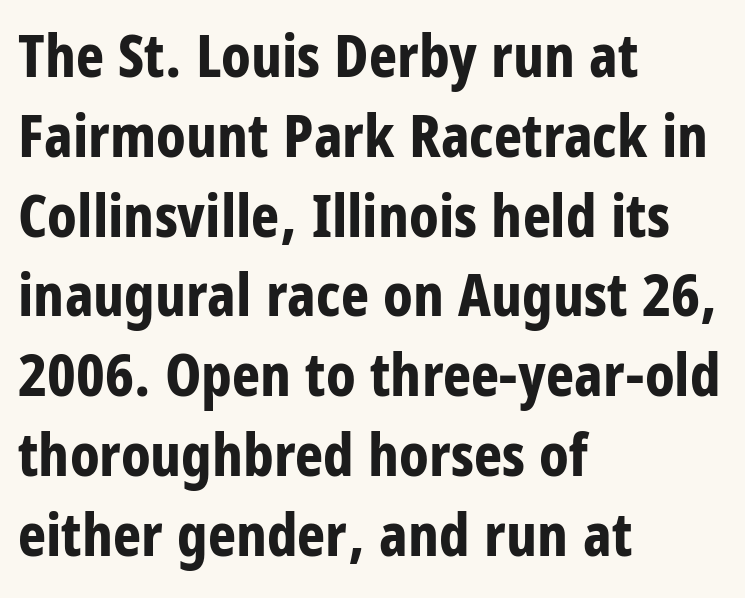
The image shows 60 px bold, condensed sans-serif type, upright; set left-aligned, normal line spacing (1.33x), normal letter spacing, not underlined; low stroke contrast and a large x-height.
